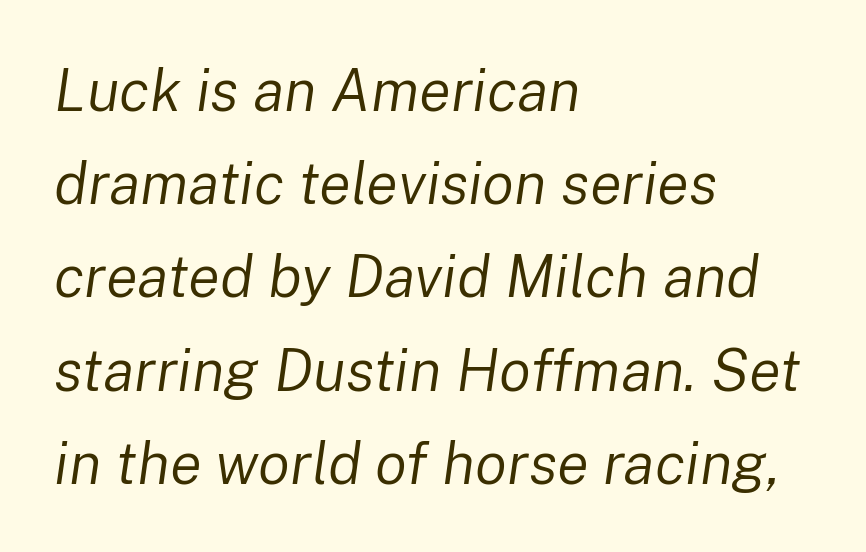
The space directly below the letters is spotless. There's an unmistakable incline to the writing here. Horizontal bands of white between lines are of average thickness. The passage shown is not bold in any degree. Here the designer chose a conventional face with non-uniform glyph widths.
